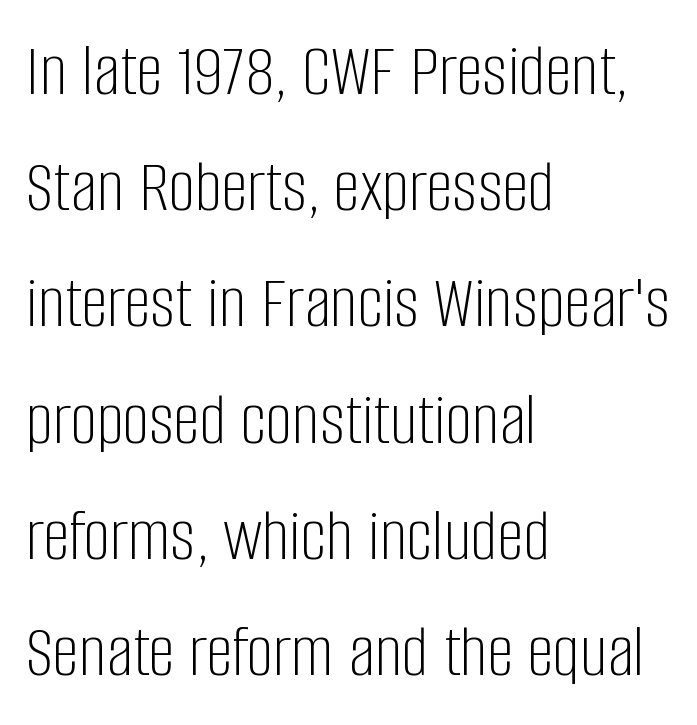
{"serif": "no", "italic": "no", "bold": "no", "weight": "light", "width": "condensed", "stroke_contrast": "low", "x_height": "large", "monospaced": "no", "underline": "no", "align": "left", "line_spacing": "normal", "line_spacing_ratio": 1.55, "letter_spacing": "normal", "letter_spacing_em": 0.0, "glyph_px": 75}
